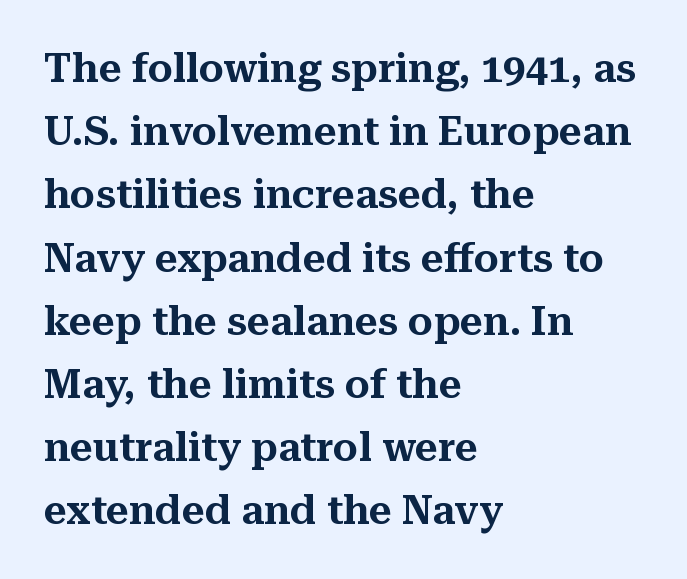
Q: Is the text italic (slanted)? A: No, it is upright.
Q: Is the typeface a serif or a sans-serif typeface? A: Serif.
Q: Is the text underlined? A: No.
Q: How is the paragraph aligned? A: Left-aligned.
Q: Is the spacing between letters normal or unusually wide? A: Normal.
Q: Is the spacing between lines tight, normal or loose? A: Normal.
Q: Width (condensed, normal, or wide)? A: Normal.
Q: Stroke contrast? A: Medium.
Q: x-height? A: Medium.
Q: Monospaced? A: No.
